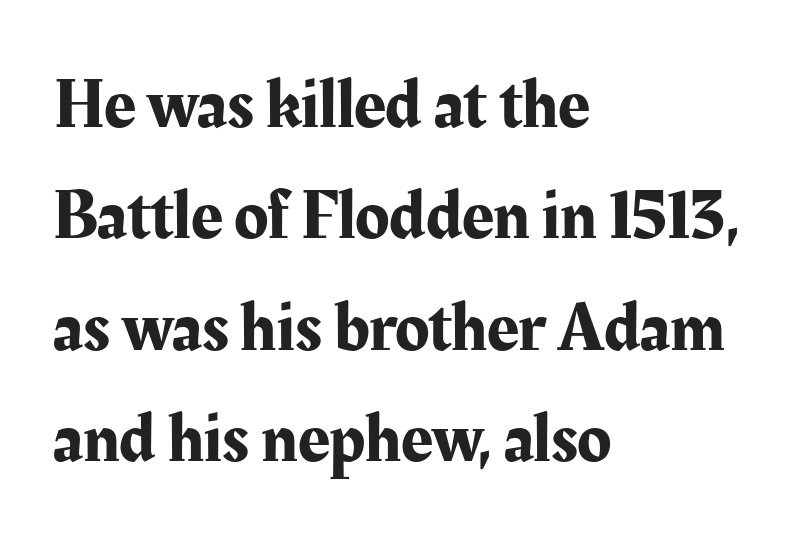
The letters stand straight up with perfectly vertical stems. The line texture is even and compact thanks to regular tracking. Has an underline been added? It has not. Examine the stroke ends and you'll spot serifs. In CSS terms this would be text-align: left.
